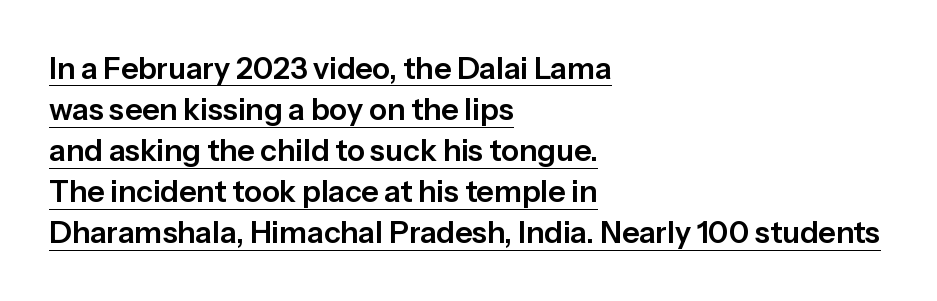
The image shows 30 px sans-serif type, upright; set left-aligned, normal line spacing (1.37x), normal letter spacing, underlined; low stroke contrast and a medium x-height.
